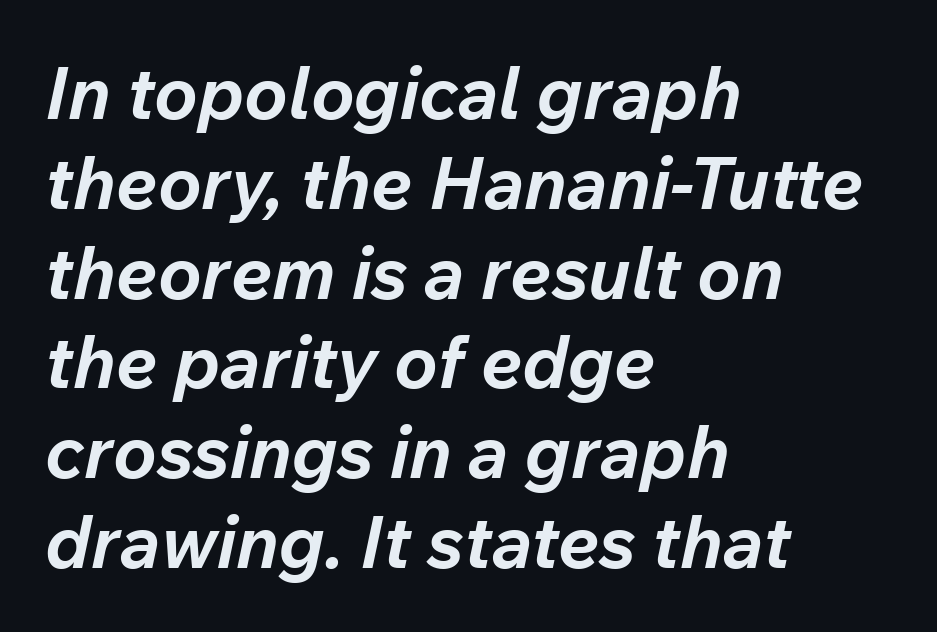
The rag falls on the right side of this text block. Plenty of ink on the page — the face is bold. Think of a printed novel: that variable character pitch is what you see here. The zone under the glyphs is completely vacant.
